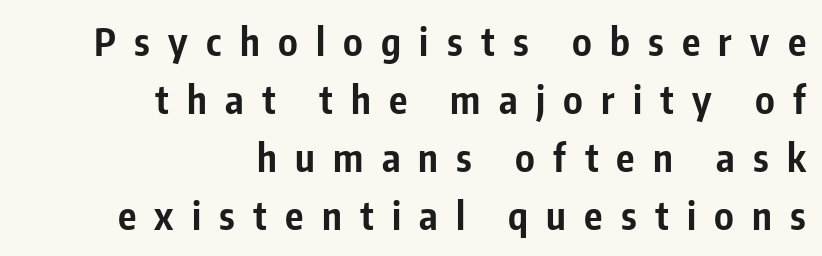
The image shows 38 px bold, condensed sans-serif type, upright; set right-aligned, normal line spacing (1.53x), unusually wide letter spacing (+0.48 em), not underlined; low stroke contrast and a medium x-height.
